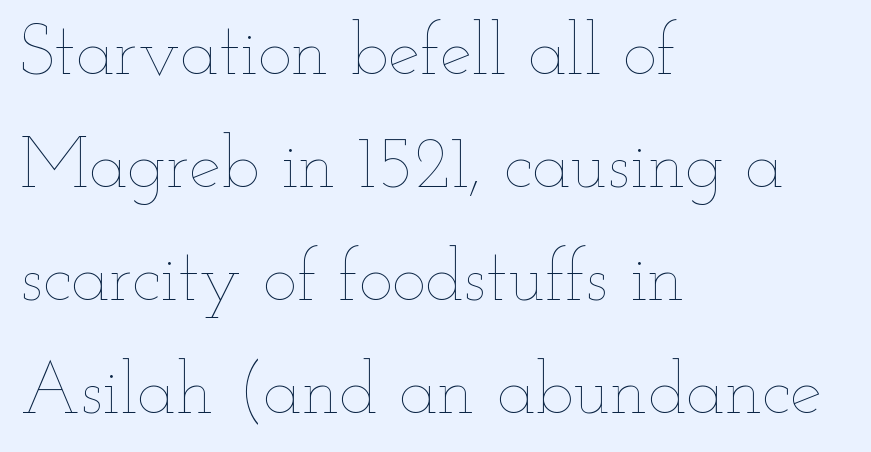
{"italic": "no", "bold": "no", "weight": "thin", "width": "wide", "stroke_contrast": "low", "x_height": "small", "monospaced": "no", "underline": "no", "align": "left", "line_spacing": "normal", "line_spacing_ratio": 1.57, "letter_spacing": "normal", "letter_spacing_em": 0.0, "glyph_px": 72}
